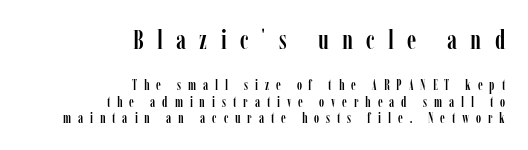
Decoration check: the copy has no underline. Note: larger setting up top, smaller setting below. These lines were composed using upright roman letters. The horizontal fit of the characters is loose and conspicuously gappy. Short and long lines alike share a common ending point at right.
